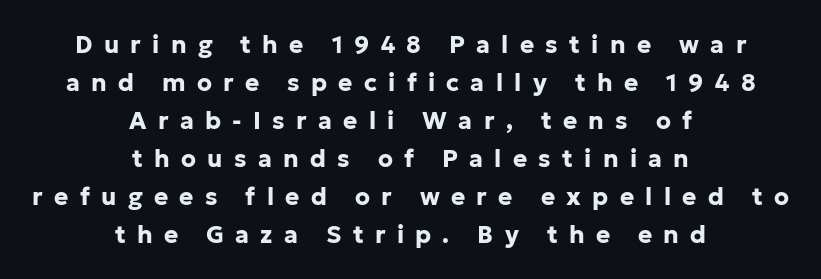
{"italic": "no", "bold": "yes", "underline": "no", "align": "center", "line_spacing": "normal", "line_spacing_ratio": 1.58, "letter_spacing": "wide", "letter_spacing_em": 0.47, "glyph_px": 24}
